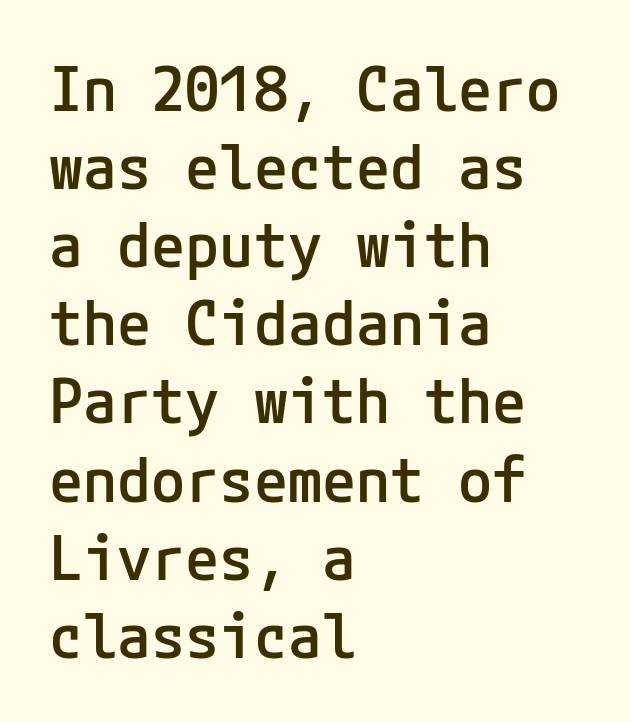
The image shows 62 px semibold sans-serif type, upright; set left-aligned, normal line spacing (1.26x), normal letter spacing, not underlined; low stroke contrast and a medium x-height.
